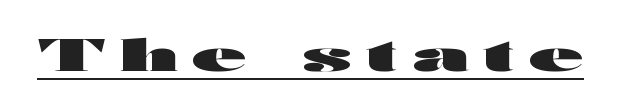
Q: Is the text bold? A: Yes.
Q: Is the text italic (slanted)? A: No, it is upright.
Q: Is the typeface a serif or a sans-serif typeface? A: Sans-serif.
Q: Is the text underlined? A: Yes.
Q: Is the spacing between letters normal or unusually wide? A: Unusually wide.
Q: Width (condensed, normal, or wide)? A: Wide.
Q: Stroke contrast? A: High.
Q: x-height? A: Medium.
Q: Monospaced? A: No.
